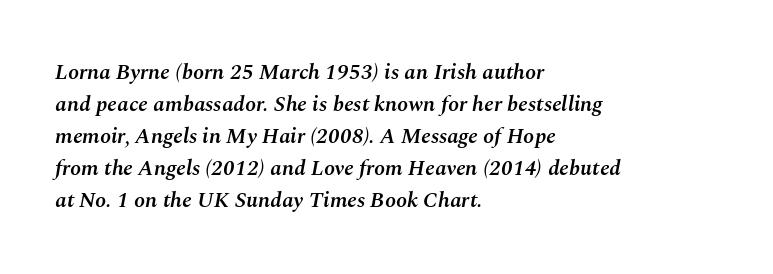
Q: Is the text bold? A: Semi-bold.
Q: Is the text italic (slanted)? A: Yes, it leans right by about 10 degrees.
Q: Is the text underlined? A: No.
Q: How is the paragraph aligned? A: Left-aligned.
Q: Is the spacing between letters normal or unusually wide? A: Normal.
Q: Is the spacing between lines tight, normal or loose? A: Normal.
